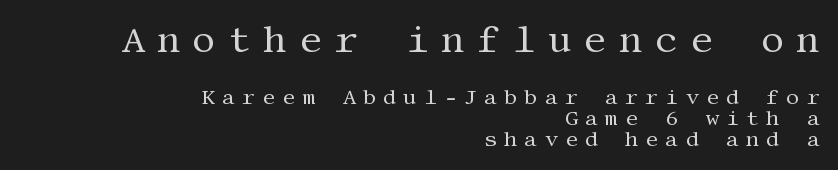
Letters rest on an invisible, unmarked baseline. The compositor pushed each line to the right boundary. A student would notice the top passage is typeset larger than what follows. These lines were composed using upright roman letters. Someone cranked the tracking dial way up on this one. Font category for this specimen: serif.
